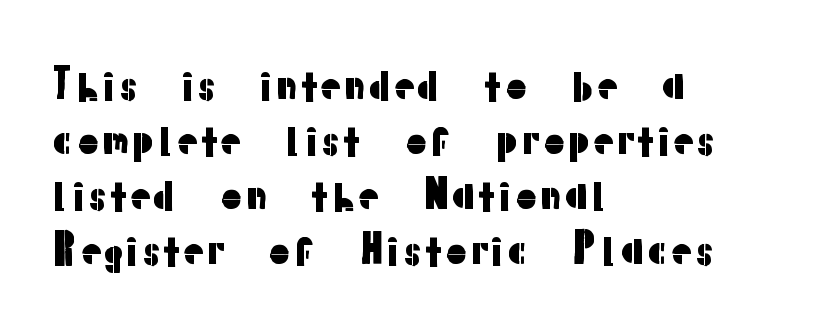
Q: Is the text italic (slanted)? A: No, it is upright.
Q: Is the typeface a serif or a sans-serif typeface? A: Sans-serif.
Q: Is the text underlined? A: No.
Q: How is the paragraph aligned? A: Left-aligned.
Q: Is the spacing between letters normal or unusually wide? A: Normal.
Q: Is the spacing between lines tight, normal or loose? A: Normal.
Q: Width (condensed, normal, or wide)? A: Normal.
Q: Stroke contrast? A: Low.
Q: x-height? A: Medium.
Q: Monospaced? A: No.
